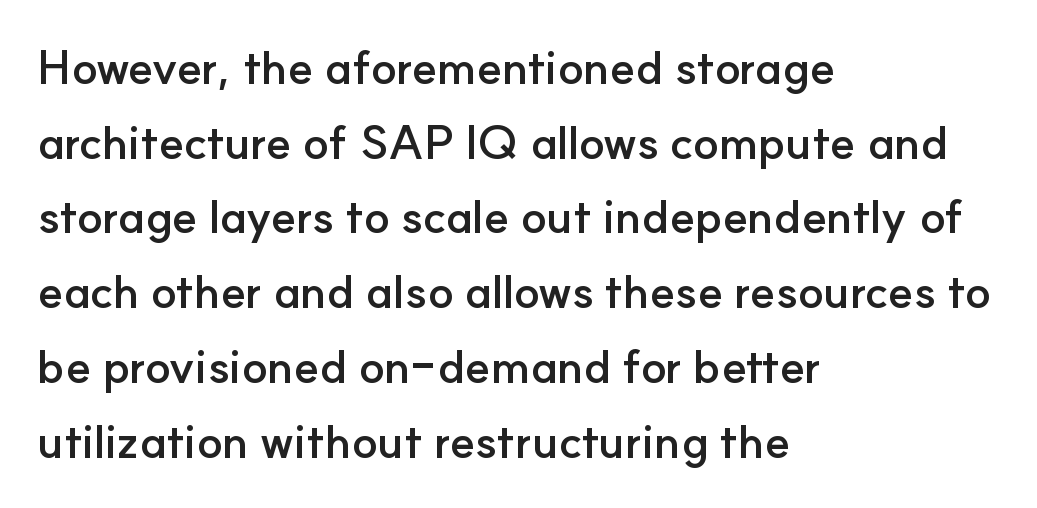
Q: Is the text bold? A: Yes.
Q: Is the text italic (slanted)? A: No, it is upright.
Q: Is the typeface a serif or a sans-serif typeface? A: Sans-serif.
Q: Is the text underlined? A: No.
Q: How is the paragraph aligned? A: Left-aligned.
Q: Is the spacing between letters normal or unusually wide? A: Normal.
Q: Is the spacing between lines tight, normal or loose? A: Normal.
Q: Width (condensed, normal, or wide)? A: Normal.
Q: Stroke contrast? A: Low.
Q: x-height? A: Small.
Q: Monospaced? A: No.
